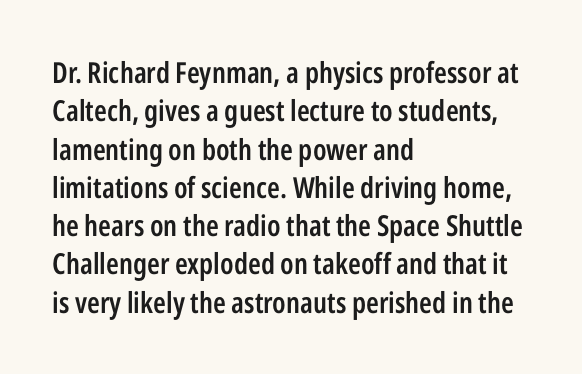
The image shows 29 px semibold, condensed sans-serif type, upright; set left-aligned, normal line spacing (1.32x), normal letter spacing, not underlined; low stroke contrast and a medium x-height.
